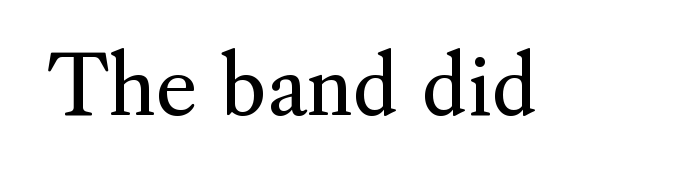
Q: Is the text bold? A: No.
Q: Is the text italic (slanted)? A: No, it is upright.
Q: Is the typeface a serif or a sans-serif typeface? A: Serif.
Q: Is the text underlined? A: No.
Q: Is the spacing between letters normal or unusually wide? A: Normal.
Q: Width (condensed, normal, or wide)? A: Normal.
Q: Stroke contrast? A: Medium.
Q: x-height? A: Small.
Q: Monospaced? A: No.
